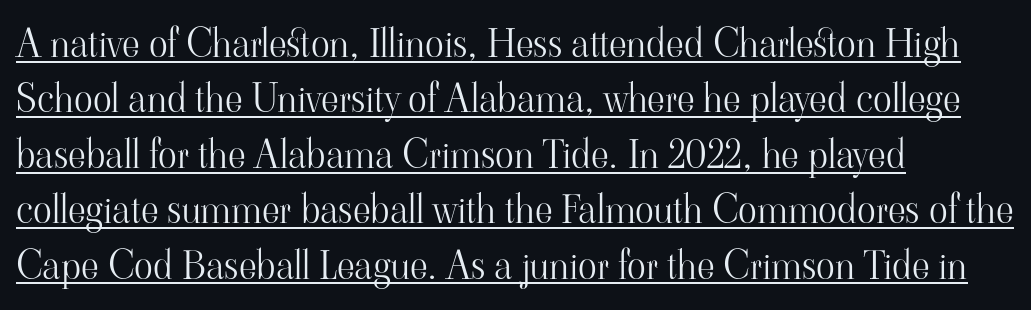
The rendering uses natural spacing where letterforms have individual widths. Alignment: flush left. Somebody hit Ctrl+U on this one — the words are underlined. Vertical stems look standard width or narrower in stroke. Italic? Not at all — the glyphs are vertical. The horizontal fit of the characters is conventional and even.
